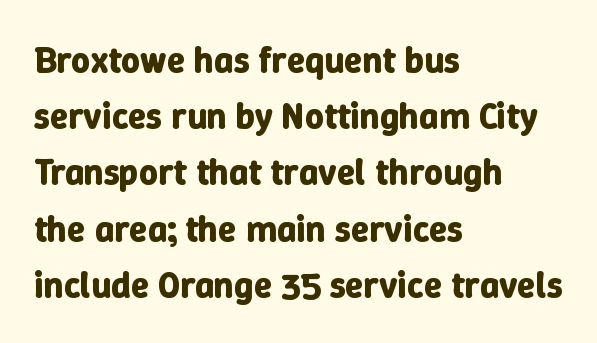
{"italic": "no", "bold": "yes", "weight": "bold", "width": "normal", "stroke_contrast": "low", "x_height": "medium", "monospaced": "no", "underline": "no", "align": "left", "line_spacing": "normal", "line_spacing_ratio": 1.52, "letter_spacing": "normal", "letter_spacing_em": 0.0, "glyph_px": 37}
